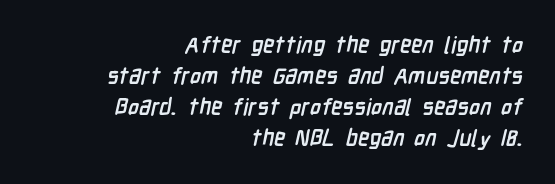
The image shows 23 px bold type; set right-aligned, normal line spacing (1.35x), normal letter spacing, not underlined.
